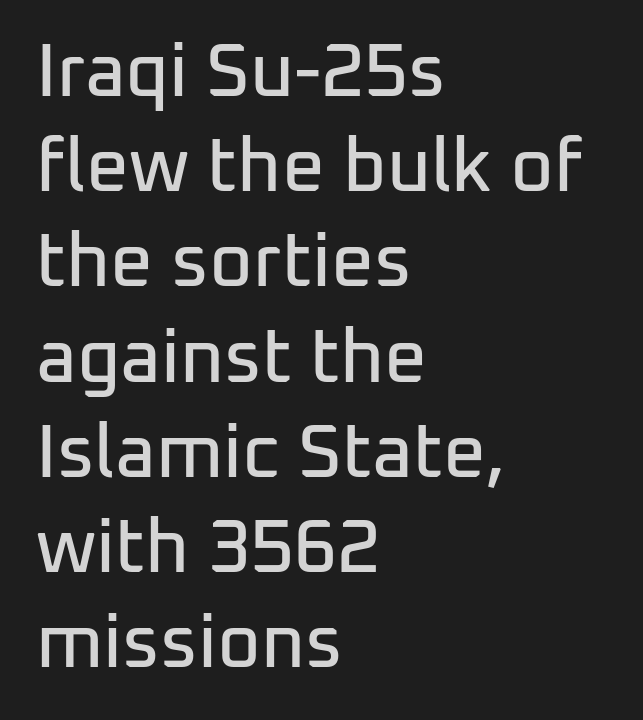
Q: Is the text italic (slanted)? A: No, it is upright.
Q: Is the typeface a serif or a sans-serif typeface? A: Sans-serif.
Q: Is the text underlined? A: No.
Q: How is the paragraph aligned? A: Left-aligned.
Q: Is the spacing between letters normal or unusually wide? A: Normal.
Q: Is the spacing between lines tight, normal or loose? A: Normal.
Q: Width (condensed, normal, or wide)? A: Normal.
Q: Stroke contrast? A: Low.
Q: x-height? A: Medium.
Q: Monospaced? A: No.
